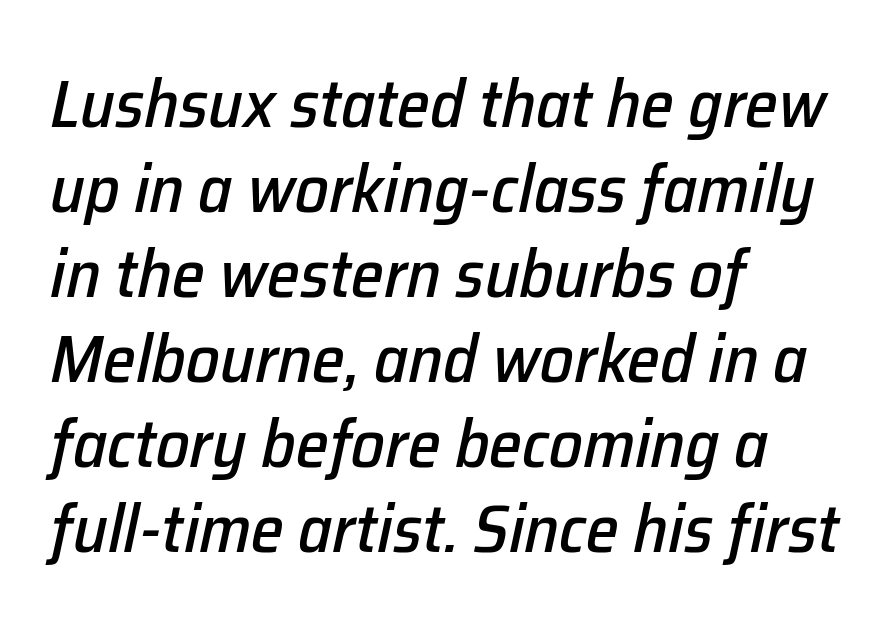
Each row of text sits above clean, open space. A typesetter would mark this as italic. The compositor pushed each line to the left boundary. Whoever set this chose a conventional vertical rhythm. Does extra space separate the letters? No, they use regular spacing. Spacing verdict: proportional, widths tailored to each character.
